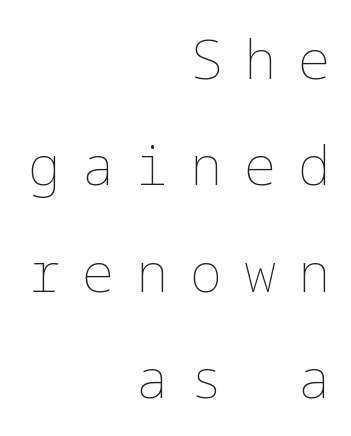
Where is the straight margin? On the right. Stems here are at most as thick as an everyday book face. Whoever set this chose breathing room over compactness in the vertical rhythm. The strip under each line holds only bare page. The gaps between neighbouring characters are conspicuously large.
